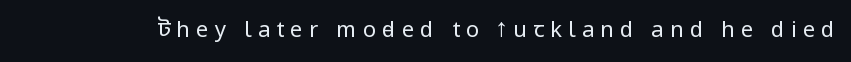
{"italic": "no", "bold": "no", "underline": "no", "letter_spacing": "wide", "letter_spacing_em": 0.28, "glyph_px": 22}
